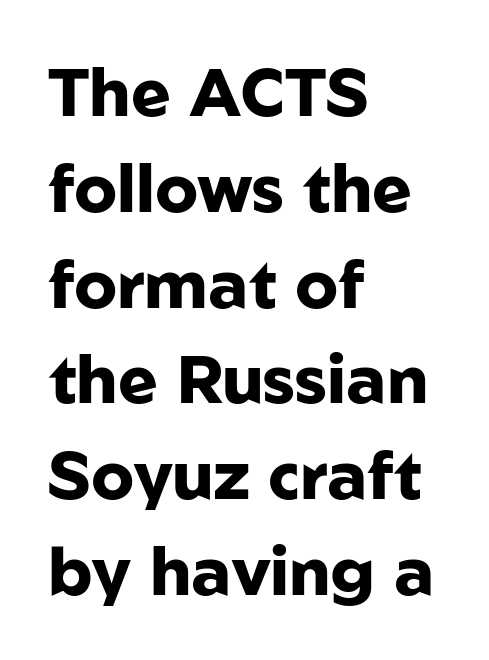
{"serif": "no", "italic": "no", "bold": "yes", "weight": "heavy", "width": "normal", "stroke_contrast": "low", "x_height": "medium", "monospaced": "no", "underline": "no", "align": "left", "line_spacing": "normal", "line_spacing_ratio": 1.43, "letter_spacing": "normal", "letter_spacing_em": 0.0, "glyph_px": 67}
